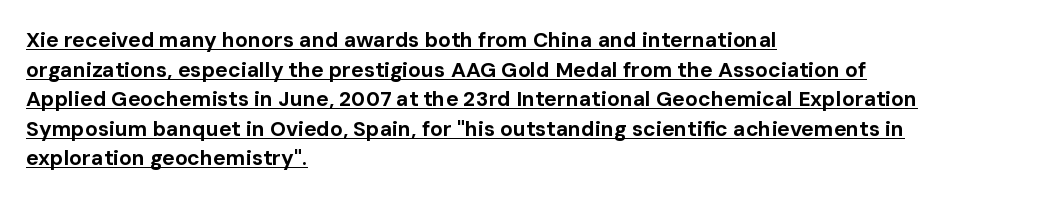
{"italic": "no", "bold": "yes", "underline": "yes", "align": "left", "line_spacing": "normal", "line_spacing_ratio": 1.41, "letter_spacing": "normal", "letter_spacing_em": 0.0, "glyph_px": 21}
